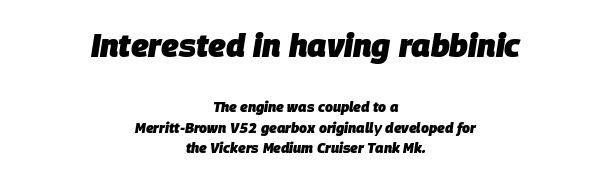
{"italic": "yes", "lean": "right", "slant_degrees": 9, "bold": "yes", "weight": "heavy", "width": "normal", "stroke_contrast": "low", "x_height": "large", "monospaced": "no", "underline": "no", "align": "center", "line_spacing": "normal", "line_spacing_ratio": 1.46, "letter_spacing": "normal", "letter_spacing_em": 0.0, "larger_block": "first", "size_ratio": 2.29, "glyph_px": 32}
